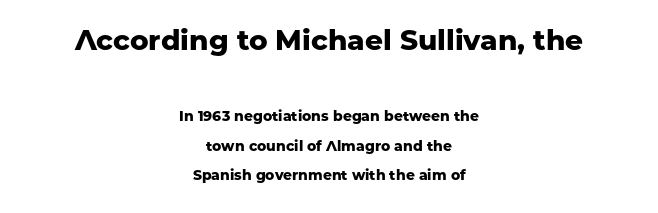
{"serif": "no", "italic": "no", "bold": "yes", "weight": "heavy", "width": "normal", "stroke_contrast": "low", "x_height": "medium", "monospaced": "no", "underline": "no", "align": "center", "line_spacing": "loose", "line_spacing_ratio": 2.1, "letter_spacing": "normal", "letter_spacing_em": 0.0, "larger_block": "first", "size_ratio": 2.0, "glyph_px": 28}
